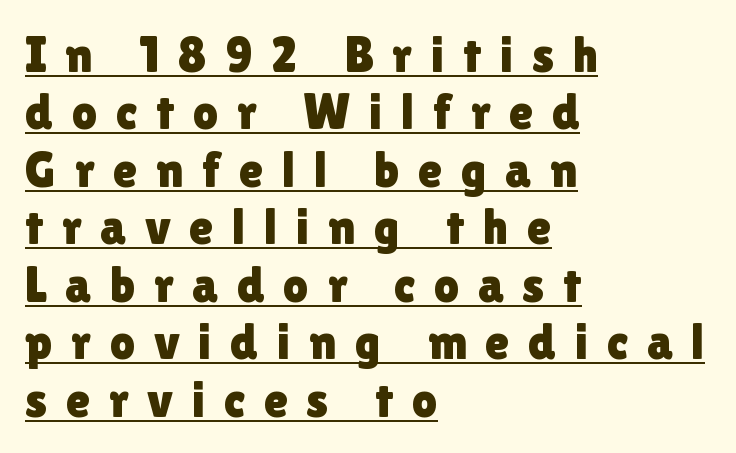
Q: Is the text italic (slanted)? A: No, it is upright.
Q: Is the typeface a serif or a sans-serif typeface? A: Sans-serif.
Q: Is the text underlined? A: Yes.
Q: How is the paragraph aligned? A: Left-aligned.
Q: Is the spacing between letters normal or unusually wide? A: Unusually wide.
Q: Is the spacing between lines tight, normal or loose? A: Tight.
Q: Width (condensed, normal, or wide)? A: Normal.
Q: x-height? A: Medium.
Q: Monospaced? A: No.
